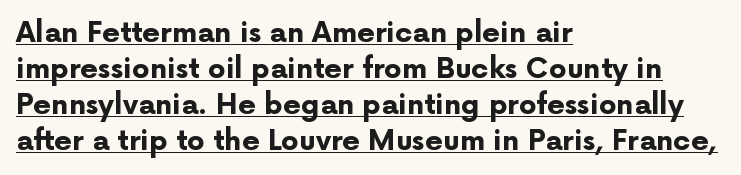
Q: Is the text bold? A: Yes.
Q: Is the text italic (slanted)? A: No, it is upright.
Q: Is the typeface a serif or a sans-serif typeface? A: Sans-serif.
Q: Is the text underlined? A: Yes.
Q: How is the paragraph aligned? A: Left-aligned.
Q: Is the spacing between letters normal or unusually wide? A: Normal.
Q: Is the spacing between lines tight, normal or loose? A: Normal.
Q: Width (condensed, normal, or wide)? A: Normal.
Q: Stroke contrast? A: Low.
Q: x-height? A: Medium.
Q: Monospaced? A: No.
